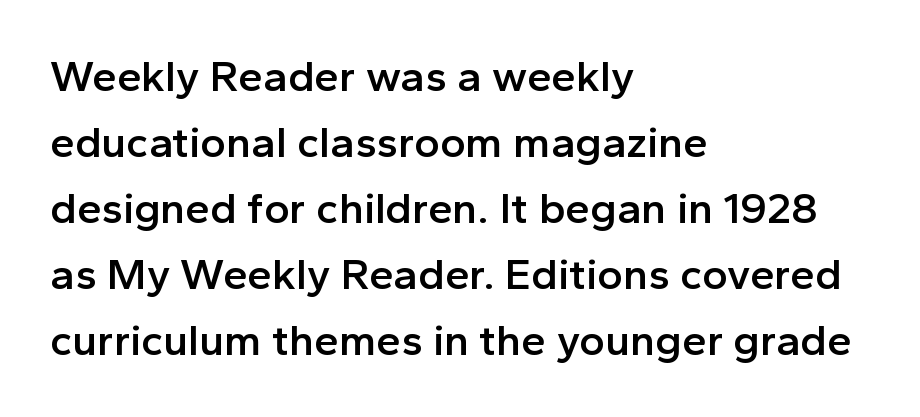
Q: Is the text bold? A: Semi-bold.
Q: Is the text italic (slanted)? A: No, it is upright.
Q: Is the typeface a serif or a sans-serif typeface? A: Sans-serif.
Q: Is the text underlined? A: No.
Q: How is the paragraph aligned? A: Left-aligned.
Q: Is the spacing between letters normal or unusually wide? A: Normal.
Q: Is the spacing between lines tight, normal or loose? A: Normal.
Q: Width (condensed, normal, or wide)? A: Normal.
Q: x-height? A: Medium.
Q: Monospaced? A: No.
